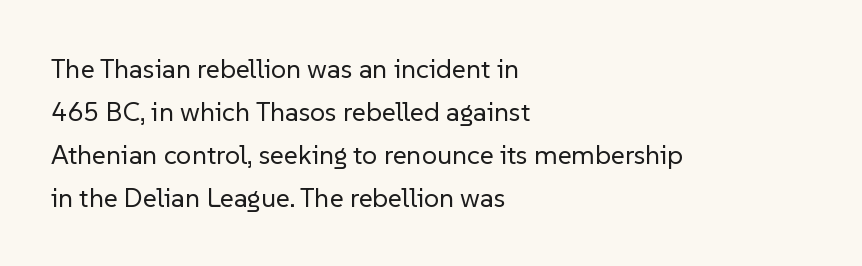
{"italic": "no", "bold": "no", "underline": "no", "align": "left", "line_spacing": "normal", "line_spacing_ratio": 1.59, "letter_spacing": "normal", "letter_spacing_em": 0.0, "glyph_px": 27}
